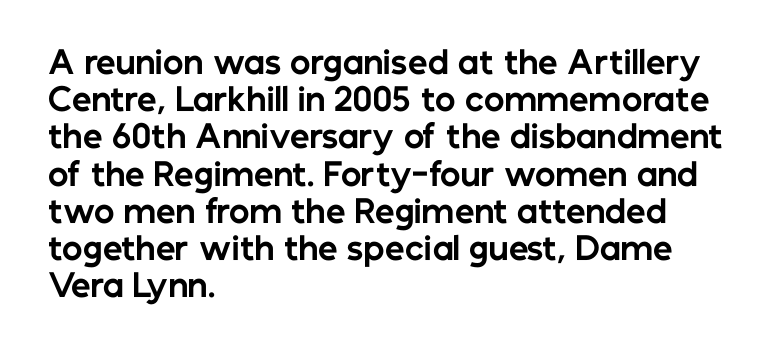
The image shows 31 px bold sans-serif type, upright; set left-aligned, line spacing 1.2x, normal letter spacing, not underlined; low stroke contrast and a medium x-height.
